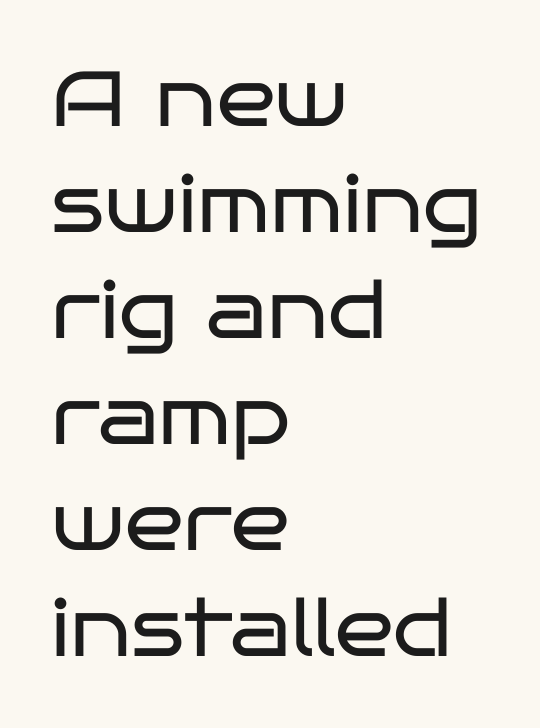
Q: Is the text bold? A: No.
Q: Is the text italic (slanted)? A: No, it is upright.
Q: Is the typeface a serif or a sans-serif typeface? A: Sans-serif.
Q: Is the text underlined? A: No.
Q: How is the paragraph aligned? A: Left-aligned.
Q: Is the spacing between letters normal or unusually wide? A: Normal.
Q: Is the spacing between lines tight, normal or loose? A: Normal.
Q: Width (condensed, normal, or wide)? A: Wide.
Q: Stroke contrast? A: Low.
Q: x-height? A: Large.
Q: Monospaced? A: No.
